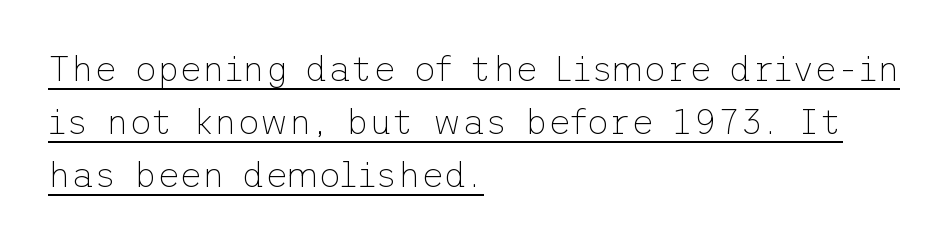
Q: Is the text bold? A: No.
Q: Is the text italic (slanted)? A: No, it is upright.
Q: Is the typeface a serif or a sans-serif typeface? A: Sans-serif.
Q: Is the text underlined? A: Yes.
Q: How is the paragraph aligned? A: Left-aligned.
Q: Is the spacing between letters normal or unusually wide? A: Normal.
Q: Is the spacing between lines tight, normal or loose? A: Normal.
Q: Width (condensed, normal, or wide)? A: Normal.
Q: Stroke contrast? A: Low.
Q: x-height? A: Medium.
